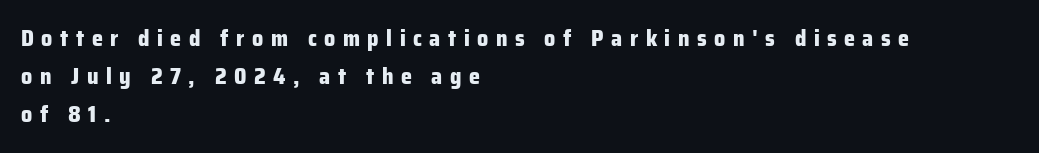
The image shows 22 px bold type, upright; set left-aligned, line spacing 1.72x, unusually wide letter spacing (+0.34 em), not underlined.
